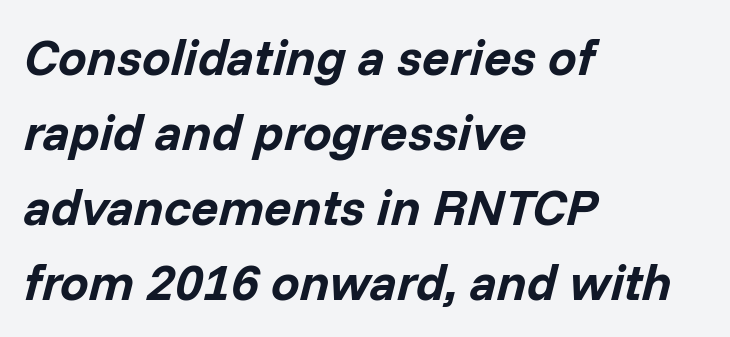
Q: Is the text bold? A: Yes.
Q: Is the text italic (slanted)? A: Yes, it leans right by about 14 degrees.
Q: Is the text underlined? A: No.
Q: How is the paragraph aligned? A: Left-aligned.
Q: Is the spacing between letters normal or unusually wide? A: Normal.
Q: Is the spacing between lines tight, normal or loose? A: Normal.
Q: Width (condensed, normal, or wide)? A: Normal.
Q: Stroke contrast? A: Low.
Q: x-height? A: Medium.
Q: Monospaced? A: No.
